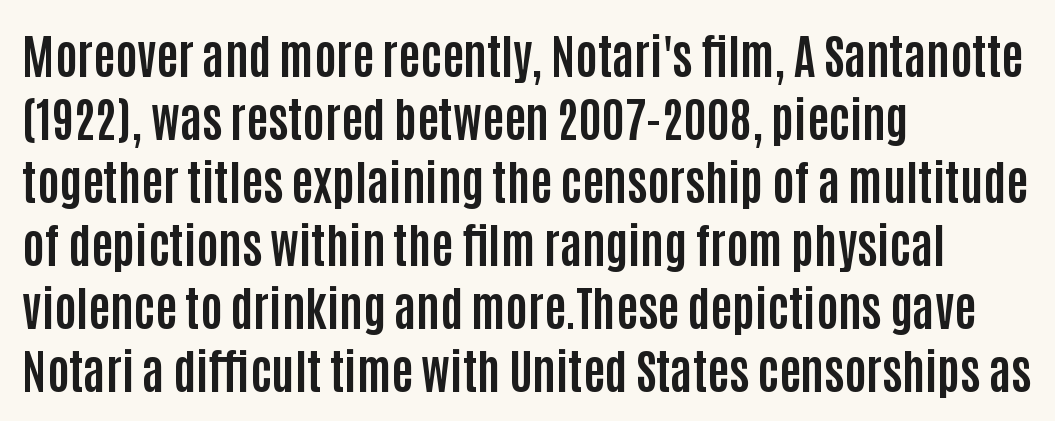
The image shows 47 px bold, condensed sans-serif type, upright; set left-aligned, normal line spacing (1.34x), normal letter spacing, not underlined; low stroke contrast and a large x-height.
